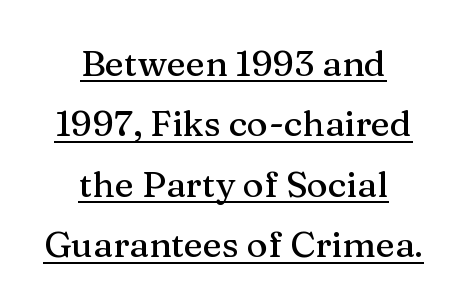
Q: Is the text italic (slanted)? A: No, it is upright.
Q: Is the typeface a serif or a sans-serif typeface? A: Serif.
Q: Is the text underlined? A: Yes.
Q: How is the paragraph aligned? A: Centered.
Q: Is the spacing between letters normal or unusually wide? A: Normal.
Q: Is the spacing between lines tight, normal or loose? A: Normal.
Q: Width (condensed, normal, or wide)? A: Normal.
Q: Stroke contrast? A: Medium.
Q: x-height? A: Medium.
Q: Monospaced? A: No.
